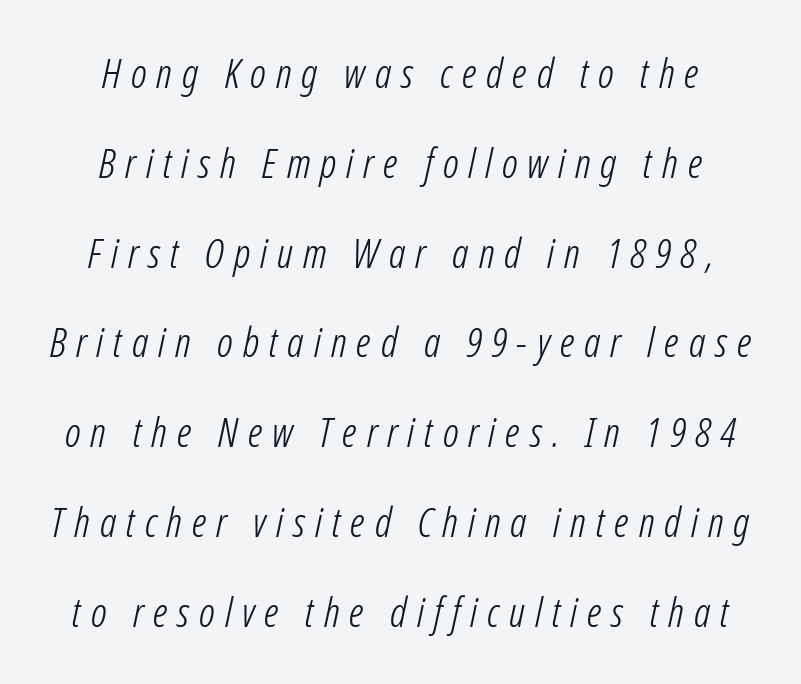
The image shows 41 px light, condensed type, italic (leaning right); set centered, loose line spacing (2.19x), unusually wide letter spacing (+0.24 em), not underlined; low stroke contrast and a medium x-height.
